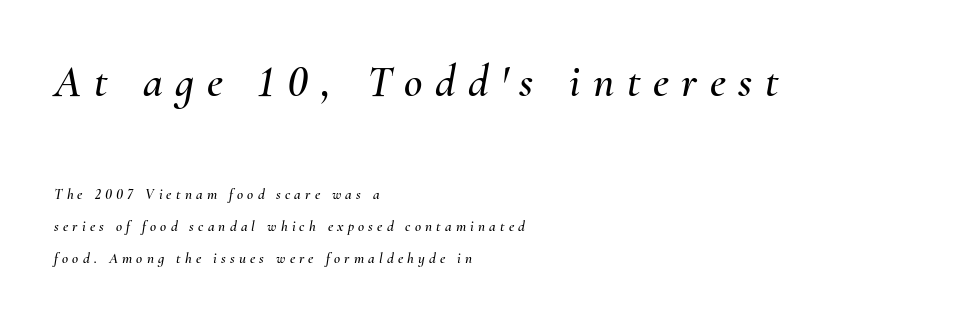
The image shows 45 px text type, italic (leaning right); set left-aligned, loose line spacing (2.12x), unusually wide letter spacing (+0.28 em), not underlined; the first (top) block is 3.0x larger; medium stroke contrast and a small x-height.
